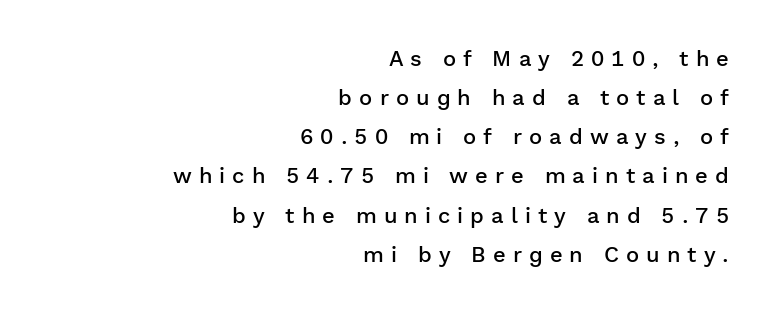
The image shows 22 px text type, upright; set right-aligned, line spacing 1.78x, unusually wide letter spacing (+0.32 em), not underlined.
